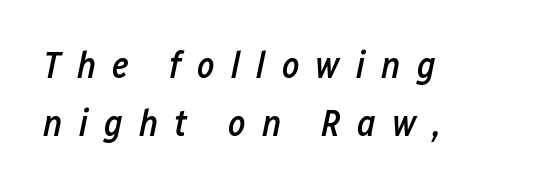
The typography opts for an oblique posture over an upright one. Bold? Not quite — semibold, heavier than regular but stopping short. This sample is left-justified, so line endings fall wherever the words run out. Display-style spreading of the glyphs; the letterfit is very open. This sample has the flowing, uneven cadence of proportional lettering. Evenly set lines give the paragraph a standard silhouette.
